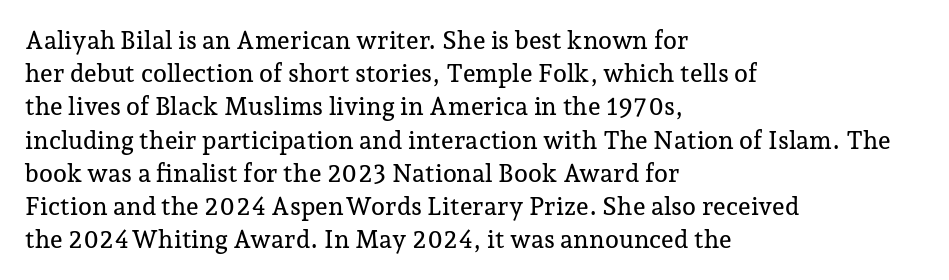
Q: Is the text italic (slanted)? A: No, it is upright.
Q: Is the text underlined? A: No.
Q: How is the paragraph aligned? A: Left-aligned.
Q: Is the spacing between letters normal or unusually wide? A: Normal.
Q: Is the spacing between lines tight, normal or loose? A: Normal.
